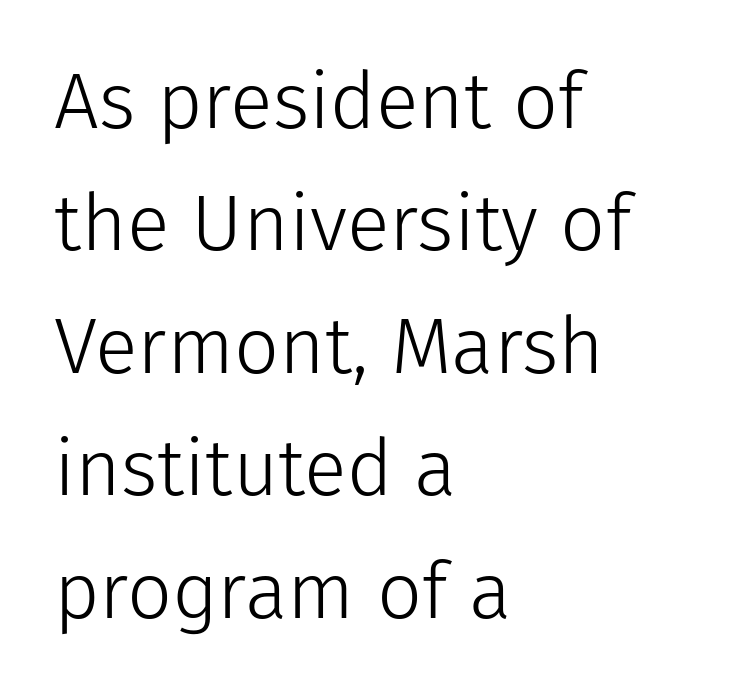
The font sits on the lighter half of the weight spectrum, regular included. The typography opts for an upright posture over an oblique one. All the whitespace from short lines collects on the right. Anything drawn beneath the words? Only blank space.
